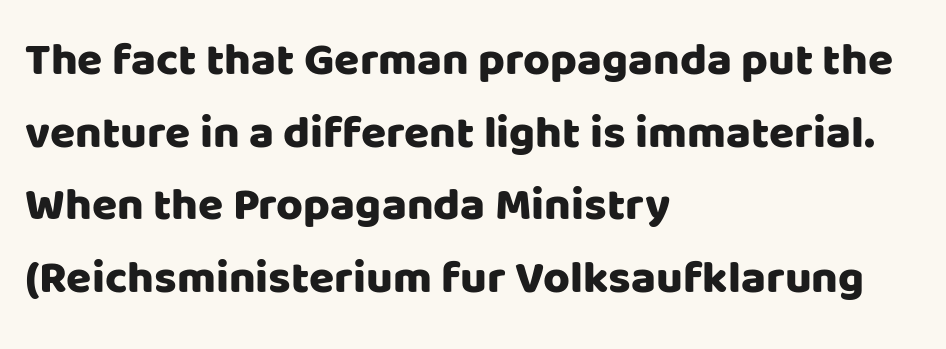
{"serif": "no", "italic": "no", "width": "normal", "stroke_contrast": "low", "x_height": "large", "monospaced": "no", "underline": "no", "align": "left", "line_spacing": "normal", "line_spacing_ratio": 1.58, "letter_spacing": "normal", "letter_spacing_em": 0.0, "glyph_px": 46}
